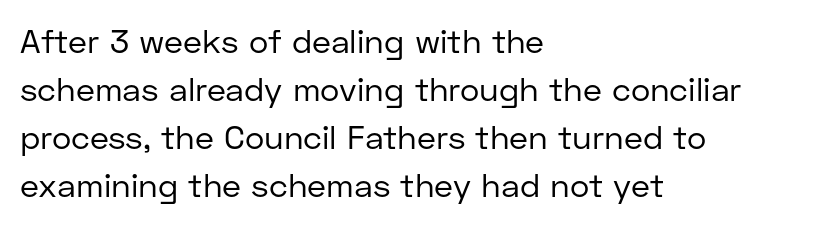
{"serif": "no", "italic": "no", "bold": "no", "weight": "regular", "width": "normal", "stroke_contrast": "low", "x_height": "medium", "monospaced": "no", "underline": "no", "align": "left", "line_spacing": "normal", "line_spacing_ratio": 1.45, "letter_spacing": "normal", "letter_spacing_em": 0.0, "glyph_px": 33}
